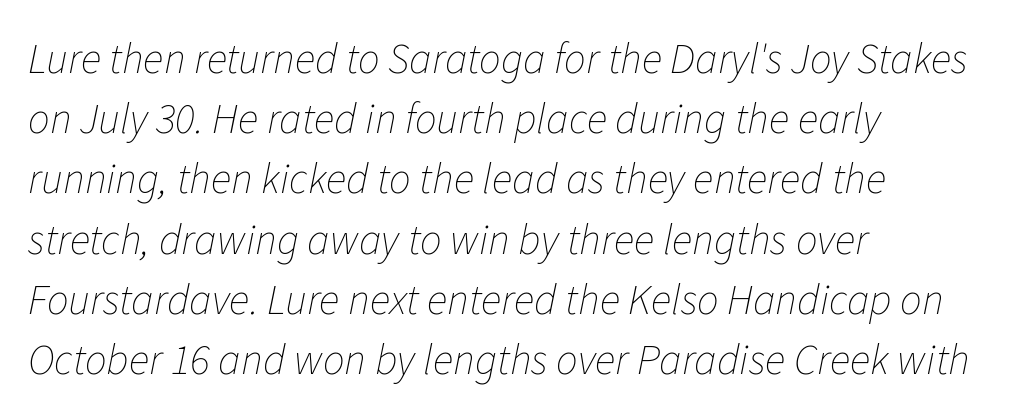
{"italic": "yes", "lean": "right", "slant_degrees": 11, "bold": "no", "weight": "thin", "width": "normal", "stroke_contrast": "low", "x_height": "medium", "monospaced": "no", "underline": "no", "align": "left", "line_spacing": "normal", "line_spacing_ratio": 1.4, "letter_spacing": "normal", "letter_spacing_em": 0.0, "glyph_px": 43}
